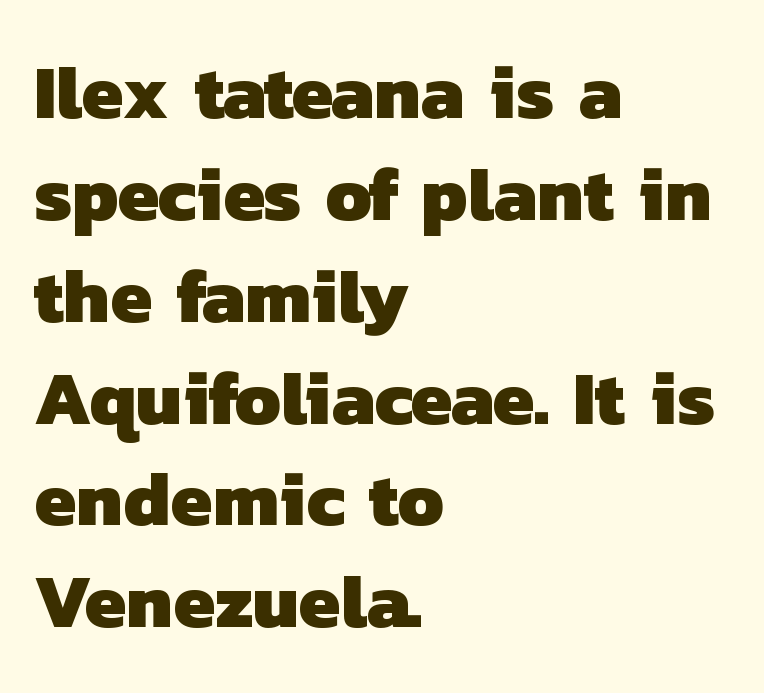
The image shows 76 px heavy sans-serif type; set left-aligned, normal line spacing (1.34x), normal letter spacing, not underlined; low stroke contrast and a medium x-height.
